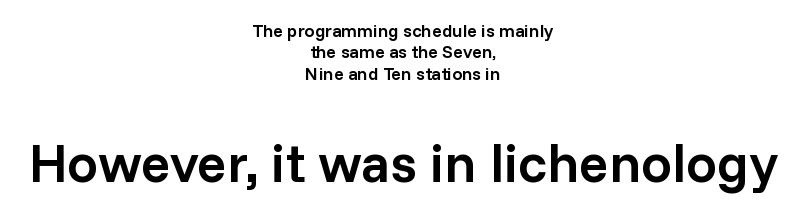
Style check: upright. Stems and bowls a touch heavier than normal — semibold. Each line is balanced around a shared central axis. You can tell from the bare stems that sans-serif type was used. Note the varied advance widths — an 'i' is clearly narrower than an 'm'.
